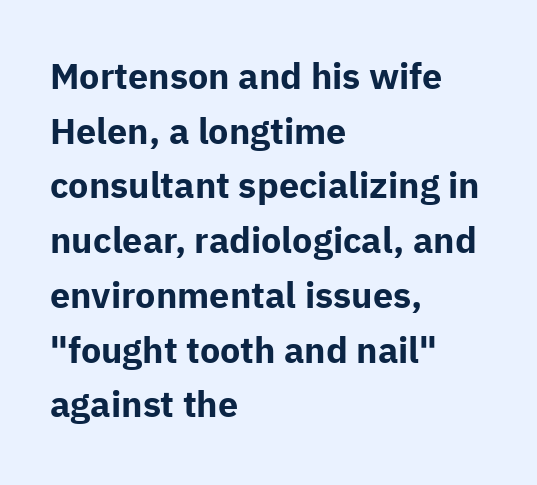
The image shows 36 px bold sans-serif type, upright; set left-aligned, normal line spacing (1.52x), normal letter spacing, not underlined; low stroke contrast and a medium x-height.
